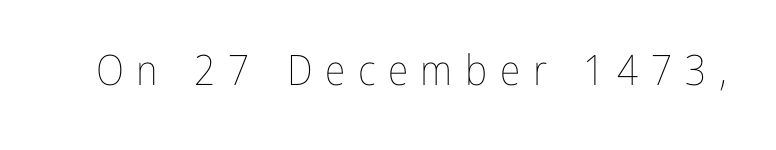
Unmarked baselines from the first word to the last. Do the characters align in a grid? No, the font is proportional. This is roman type, the default non-slanted kind. Tracking value appears strongly positive — letters spread wide. This reads as an unemphasized weight, regular at the heaviest.
